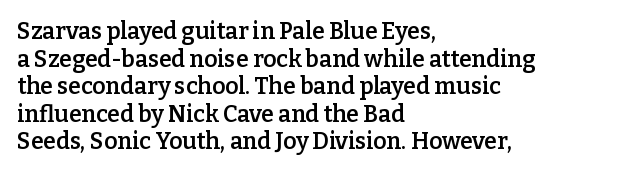
{"italic": "no", "bold": "semi", "underline": "no", "align": "left", "line_spacing_ratio": 1.2, "letter_spacing": "normal", "letter_spacing_em": 0.0, "glyph_px": 23}
